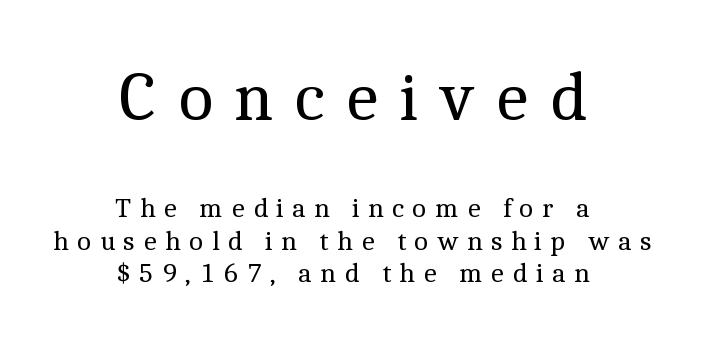
{"serif": "yes", "italic": "no", "bold": "no", "weight": "regular", "width": "normal", "x_height": "medium", "monospaced": "no", "underline": "no", "align": "center", "line_spacing_ratio": 1.16, "letter_spacing": "wide", "letter_spacing_em": 0.29, "larger_block": "first", "size_ratio": 2.5, "glyph_px": 70}
